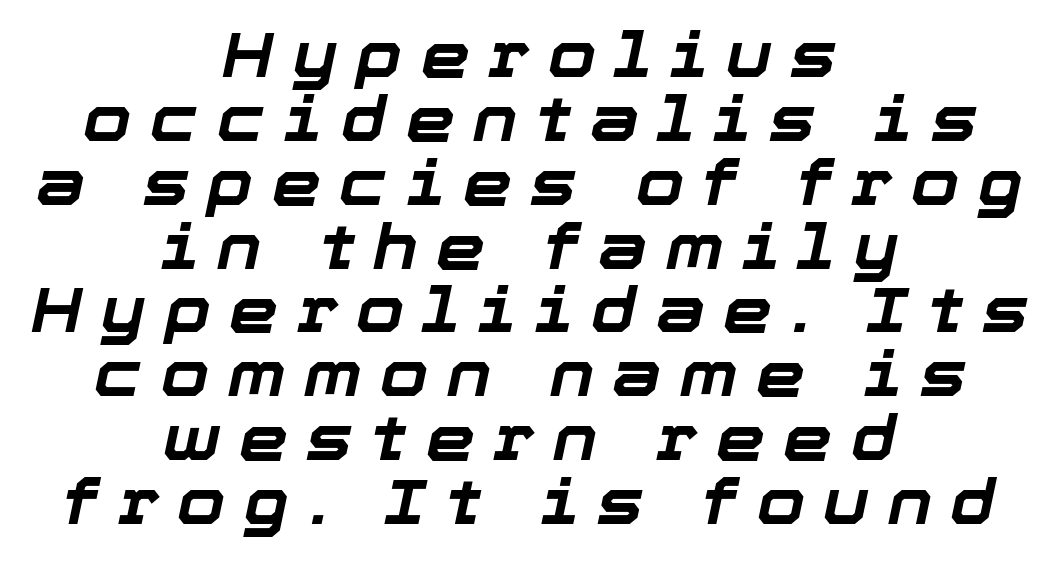
Q: Is the text bold? A: Yes.
Q: Is the text italic (slanted)? A: Yes, it leans right by about 12 degrees.
Q: Is the text underlined? A: No.
Q: How is the paragraph aligned? A: Centered.
Q: Is the spacing between letters normal or unusually wide? A: Unusually wide.
Q: Is the spacing between lines tight, normal or loose? A: Tight.
Q: Width (condensed, normal, or wide)? A: Normal.
Q: Stroke contrast? A: Low.
Q: x-height? A: Medium.
Q: Monospaced? A: No.
